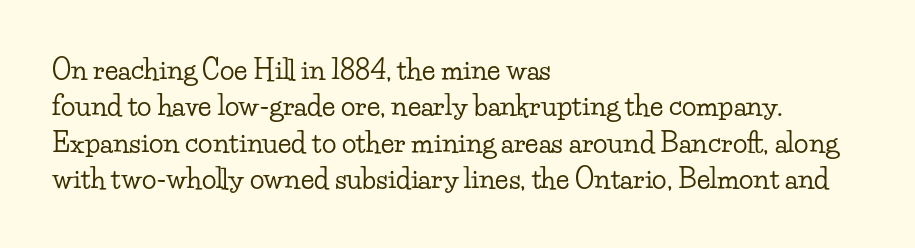
Q: Is the text italic (slanted)? A: No, it is upright.
Q: Is the text underlined? A: No.
Q: How is the paragraph aligned? A: Left-aligned.
Q: Is the spacing between letters normal or unusually wide? A: Normal.
Q: Is the spacing between lines tight, normal or loose? A: Normal.
